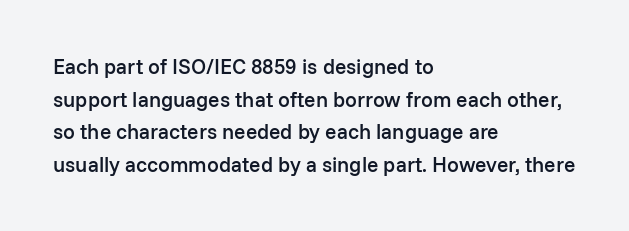
{"italic": "no", "bold": "semi", "underline": "no", "align": "left", "line_spacing": "normal", "line_spacing_ratio": 1.55, "letter_spacing": "normal", "letter_spacing_em": 0.0, "glyph_px": 21}
